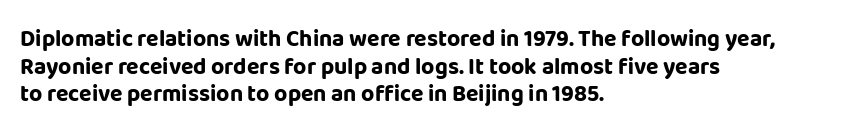
The letters stand upright; this is a roman face. Each word holds together tightly as a unit, with standard inter-letter gaps. Underline: absent. Notice how thick the strokes are: this is what a full bold looks like. The setting favours the left margin, as ordinary paragraphs usually do.
